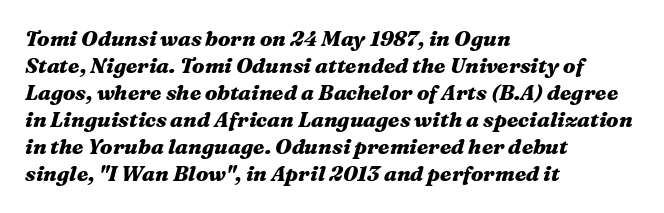
The image shows 21 px bold type, italic (leaning right); set left-aligned, normal line spacing (1.29x), normal letter spacing, not underlined.
